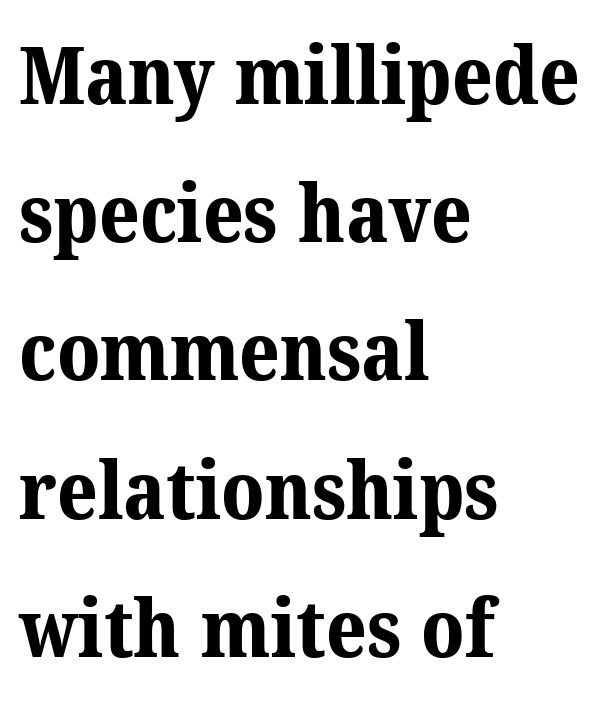
The image shows 79 px bold serif type; set left-aligned, line spacing 1.75x, normal letter spacing, not underlined; medium stroke contrast and a medium x-height.
